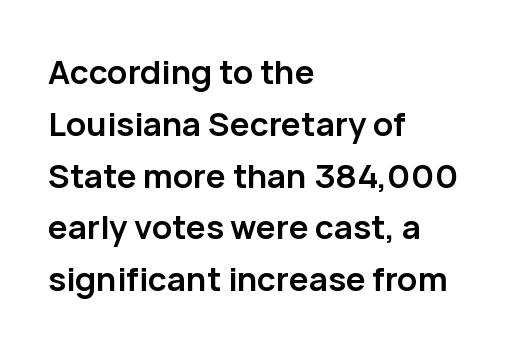
Q: Is the text bold? A: Yes.
Q: Is the text italic (slanted)? A: No, it is upright.
Q: Is the typeface a serif or a sans-serif typeface? A: Sans-serif.
Q: Is the text underlined? A: No.
Q: How is the paragraph aligned? A: Left-aligned.
Q: Is the spacing between letters normal or unusually wide? A: Normal.
Q: Is the spacing between lines tight, normal or loose? A: Normal.
Q: Width (condensed, normal, or wide)? A: Normal.
Q: Stroke contrast? A: Low.
Q: x-height? A: Medium.
Q: Monospaced? A: No.
